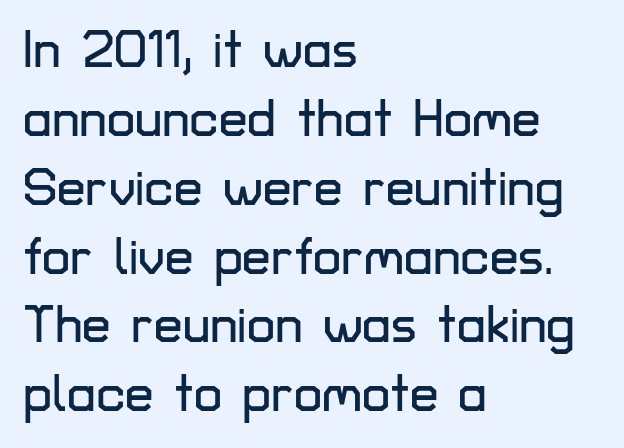
Q: Is the text italic (slanted)? A: No, it is upright.
Q: Is the typeface a serif or a sans-serif typeface? A: Sans-serif.
Q: Is the text underlined? A: No.
Q: How is the paragraph aligned? A: Left-aligned.
Q: Is the spacing between letters normal or unusually wide? A: Normal.
Q: Is the spacing between lines tight, normal or loose? A: Normal.
Q: Width (condensed, normal, or wide)? A: Normal.
Q: Stroke contrast? A: Low.
Q: x-height? A: Medium.
Q: Monospaced? A: No.
